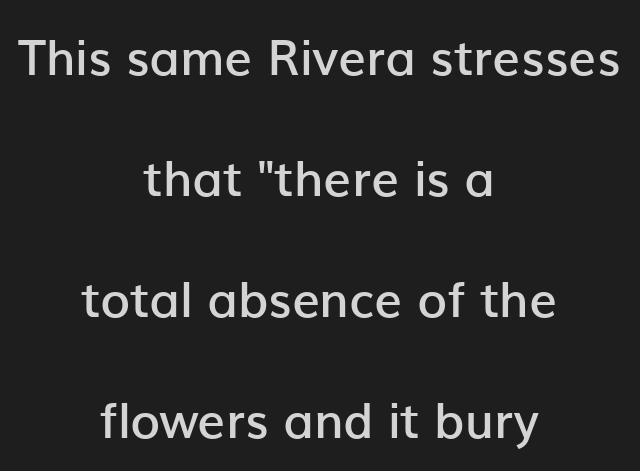
The image shows 49 px semibold sans-serif type, upright; set centered, loose line spacing (2.47x), normal letter spacing, not underlined; low stroke contrast and a medium x-height.
